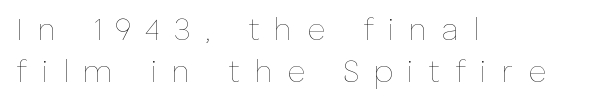
The image shows 31 px thin type, upright; set left-aligned, normal line spacing (1.36x), unusually wide letter spacing (+0.47 em), not underlined; low stroke contrast and a medium x-height.
